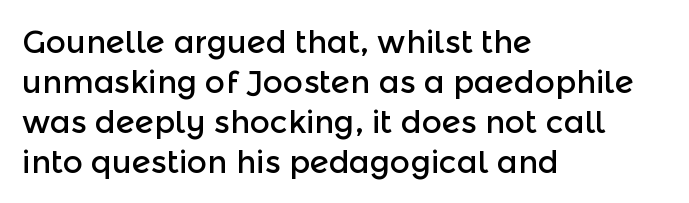
The image shows 31 px sans-serif type, upright; set left-aligned, normal line spacing (1.29x), normal letter spacing, not underlined; a medium x-height.
